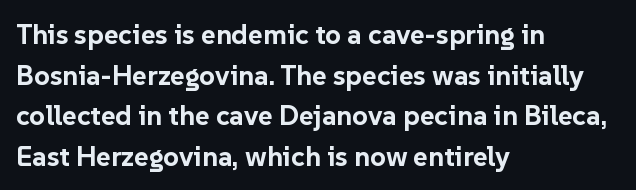
Q: Is the text bold? A: Yes.
Q: Is the text italic (slanted)? A: No, it is upright.
Q: Is the typeface a serif or a sans-serif typeface? A: Sans-serif.
Q: Is the text underlined? A: No.
Q: How is the paragraph aligned? A: Left-aligned.
Q: Is the spacing between letters normal or unusually wide? A: Normal.
Q: Is the spacing between lines tight, normal or loose? A: Normal.
Q: Width (condensed, normal, or wide)? A: Normal.
Q: Stroke contrast? A: Low.
Q: x-height? A: Medium.
Q: Monospaced? A: No.
